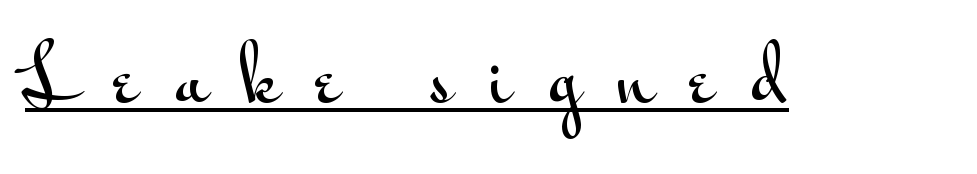
{"serif": "no", "width": "wide", "stroke_contrast": "medium", "x_height": "small", "monospaced": "no", "underline": "yes", "letter_spacing": "wide", "letter_spacing_em": 0.5, "glyph_px": 73}
